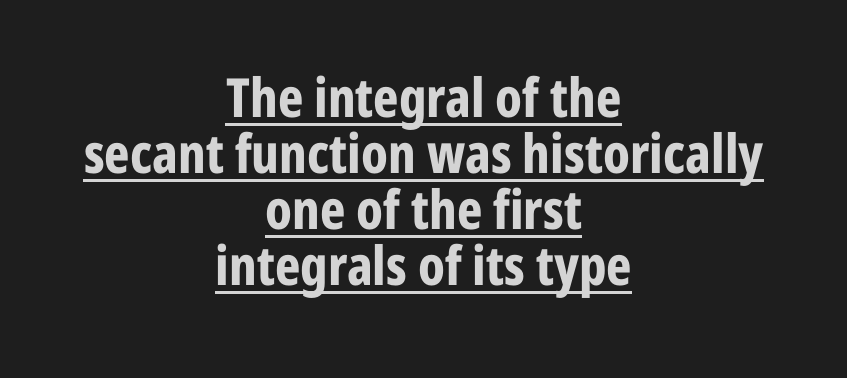
Q: Is the text bold? A: Yes.
Q: Is the text italic (slanted)? A: No, it is upright.
Q: Is the typeface a serif or a sans-serif typeface? A: Sans-serif.
Q: Is the text underlined? A: Yes.
Q: How is the paragraph aligned? A: Centered.
Q: Is the spacing between letters normal or unusually wide? A: Normal.
Q: Is the spacing between lines tight, normal or loose? A: Tight.
Q: Width (condensed, normal, or wide)? A: Condensed.
Q: Stroke contrast? A: Low.
Q: x-height? A: Medium.
Q: Monospaced? A: No.
